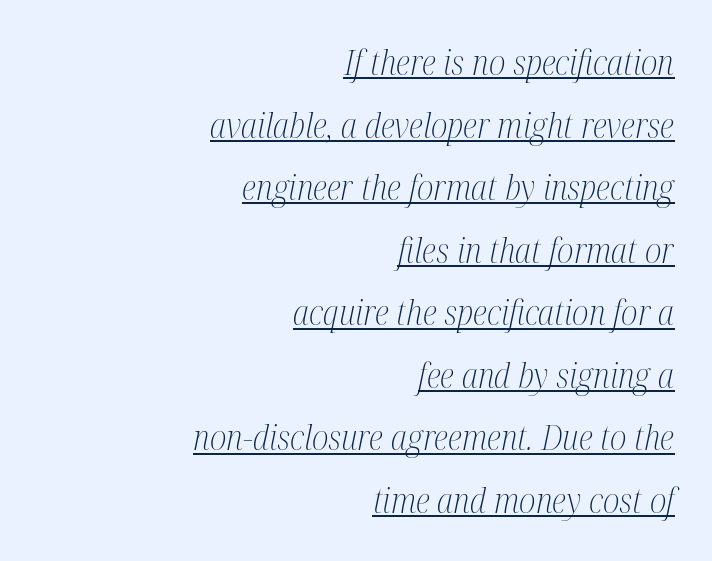
{"serif": "yes", "italic": "yes", "lean": "right", "slant_degrees": 12, "bold": "no", "weight": "light", "width": "condensed", "stroke_contrast": "medium", "x_height": "medium", "monospaced": "no", "underline": "yes", "align": "right", "line_spacing_ratio": 1.84, "letter_spacing": "normal", "letter_spacing_em": 0.0, "glyph_px": 34}
